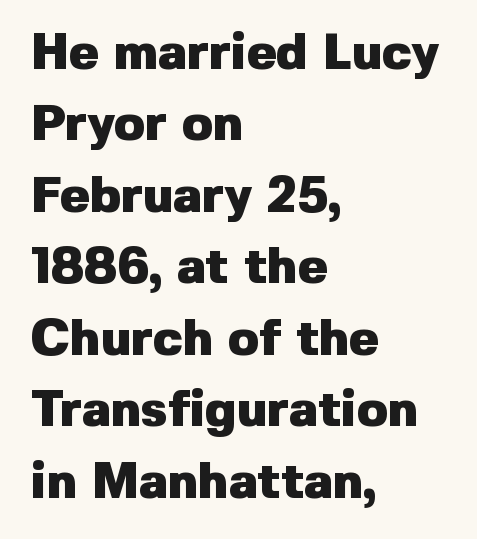
{"serif": "no", "italic": "no", "bold": "yes", "weight": "heavy", "width": "normal", "stroke_contrast": "low", "x_height": "medium", "monospaced": "no", "underline": "no", "align": "left", "line_spacing": "normal", "line_spacing_ratio": 1.43, "letter_spacing": "normal", "letter_spacing_em": 0.0, "glyph_px": 50}
